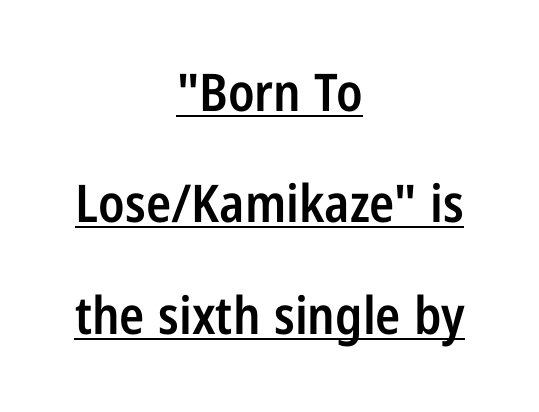
{"serif": "no", "italic": "no", "bold": "semi", "weight": "semibold", "width": "condensed", "stroke_contrast": "low", "x_height": "medium", "monospaced": "no", "underline": "yes", "align": "center", "line_spacing": "loose", "line_spacing_ratio": 2.14, "letter_spacing": "normal", "letter_spacing_em": 0.0, "glyph_px": 52}
